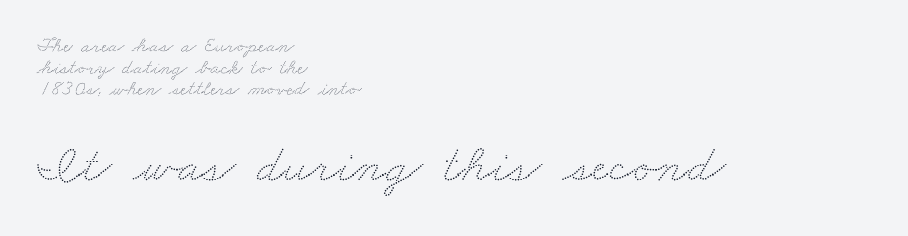
{"width": "wide", "stroke_contrast": "low", "x_height": "small", "monospaced": "no", "underline": "no", "align": "left", "line_spacing": "tight", "line_spacing_ratio": 1.03, "letter_spacing": "normal", "letter_spacing_em": 0.0, "larger_block": "second", "size_ratio": 2.52, "glyph_px": 53}
